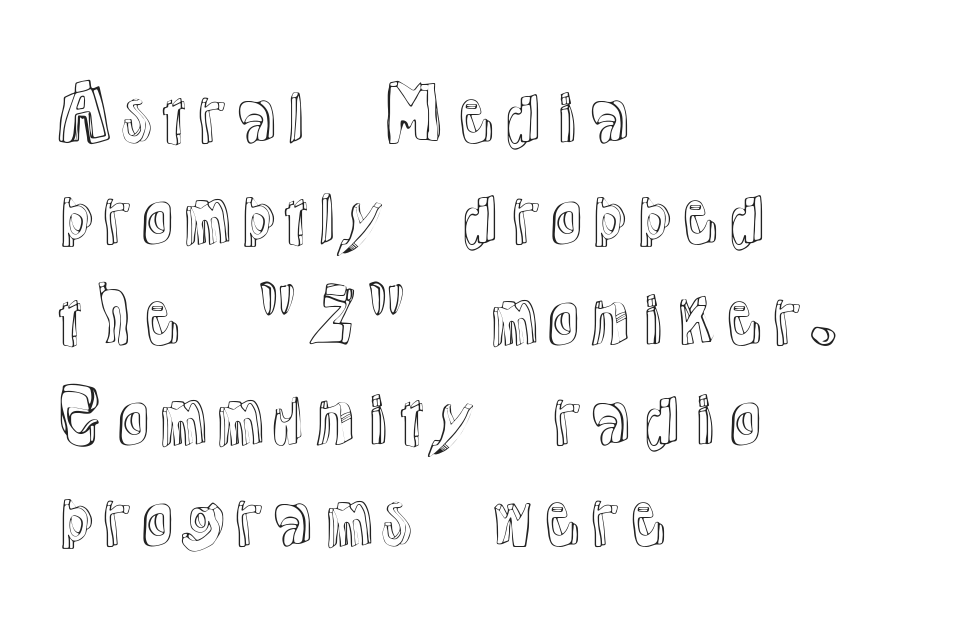
{"italic": "no", "width": "normal", "x_height": "medium", "monospaced": "no", "underline": "no", "align": "left", "line_spacing": "normal", "line_spacing_ratio": 1.42, "letter_spacing": "normal", "letter_spacing_em": 0.0, "glyph_px": 71}
